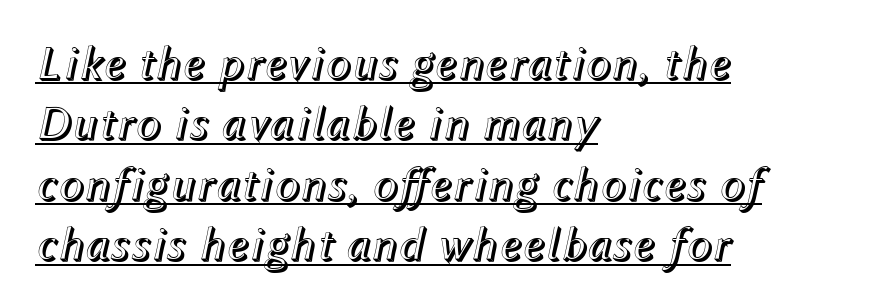
{"italic": "yes", "lean": "right", "slant_degrees": 12, "width": "normal", "x_height": "medium", "monospaced": "no", "underline": "yes", "align": "left", "line_spacing": "normal", "line_spacing_ratio": 1.26, "letter_spacing": "normal", "letter_spacing_em": 0.0, "glyph_px": 48}
